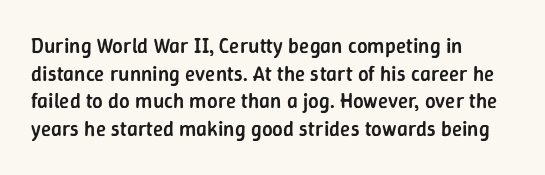
{"italic": "no", "bold": "semi", "underline": "no", "align": "left", "line_spacing": "normal", "line_spacing_ratio": 1.32, "letter_spacing": "normal", "letter_spacing_em": 0.0, "glyph_px": 21}
